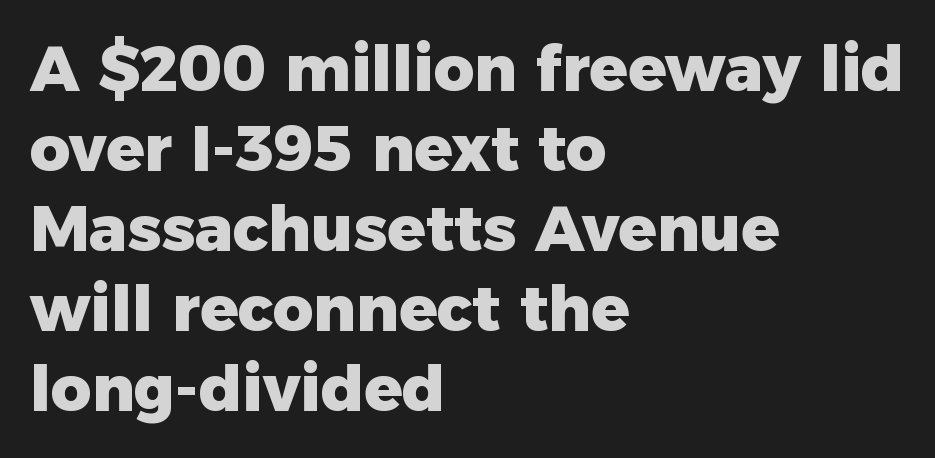
Q: Is the text bold? A: Yes.
Q: Is the text italic (slanted)? A: No, it is upright.
Q: Is the typeface a serif or a sans-serif typeface? A: Sans-serif.
Q: Is the text underlined? A: No.
Q: How is the paragraph aligned? A: Left-aligned.
Q: Is the spacing between letters normal or unusually wide? A: Normal.
Q: Is the spacing between lines tight, normal or loose? A: Normal.
Q: Width (condensed, normal, or wide)? A: Normal.
Q: Stroke contrast? A: Low.
Q: x-height? A: Medium.
Q: Monospaced? A: No.
